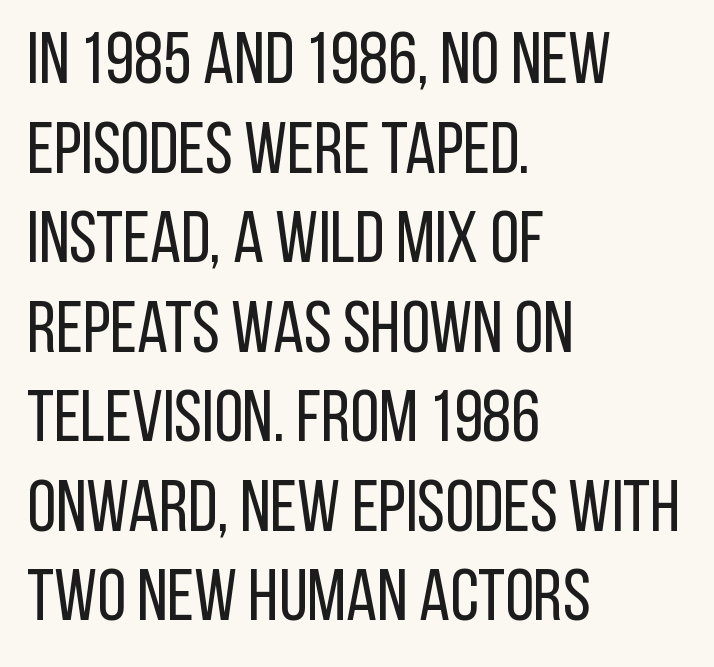
The image shows 74 px regular-weight, condensed sans-serif type, upright; set left-aligned, line spacing 1.21x, normal letter spacing, not underlined; low stroke contrast and a large x-height.
